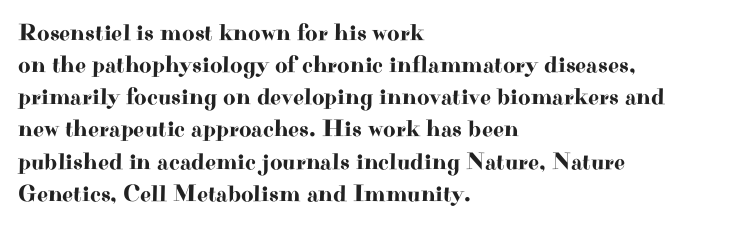
Just letters on the line, the space beneath them empty. Honestly, the row spacing looks completely unremarkable. No italicization has been applied; the sample stays upright. Teacher's note: observe the even left margin — that is flush-left alignment. Glyph-to-glyph distance matches everyday printed text.
